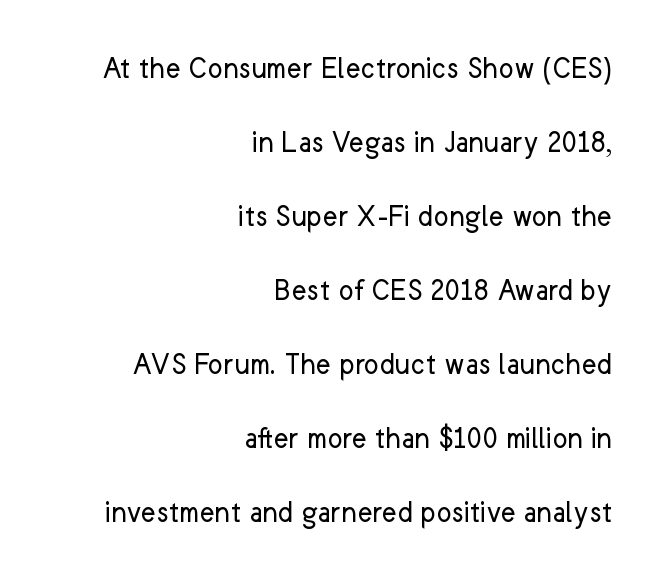
The image shows 32 px regular-weight sans-serif type, upright; set right-aligned, loose line spacing (2.31x), normal letter spacing, not underlined; low stroke contrast and a medium x-height.
